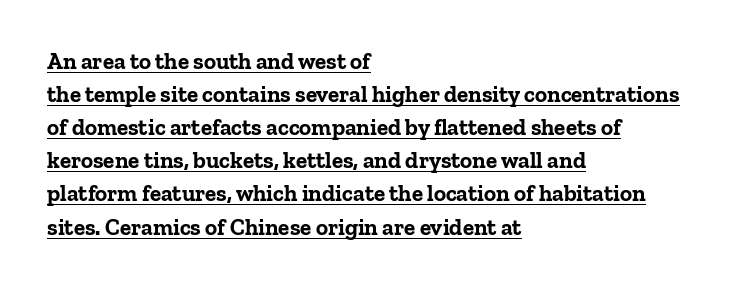
Q: Is the text bold? A: Yes.
Q: Is the text italic (slanted)? A: No, it is upright.
Q: Is the text underlined? A: Yes.
Q: How is the paragraph aligned? A: Left-aligned.
Q: Is the spacing between letters normal or unusually wide? A: Normal.
Q: Is the spacing between lines tight, normal or loose? A: Normal.
